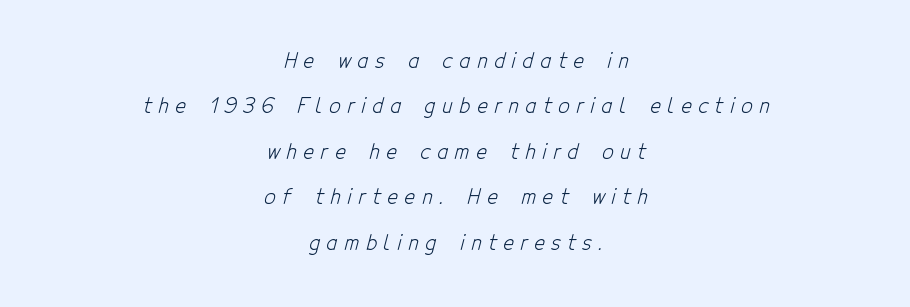
Q: Is the text bold? A: No.
Q: Is the text underlined? A: No.
Q: How is the paragraph aligned? A: Centered.
Q: Is the spacing between letters normal or unusually wide? A: Unusually wide.
Q: Is the spacing between lines tight, normal or loose? A: Loose.
